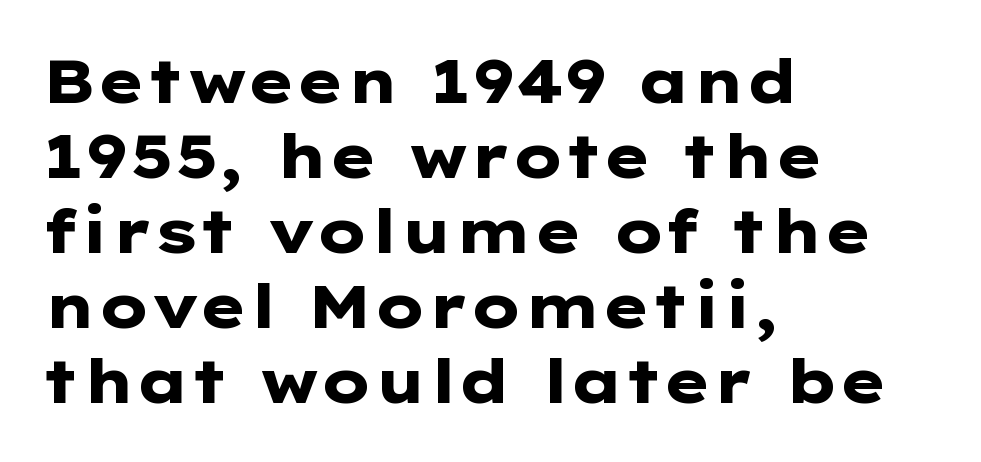
The image shows 61 px heavy, wide sans-serif type, upright; set left-aligned, line spacing 1.23x, normal letter spacing, not underlined; low stroke contrast and a medium x-height.
